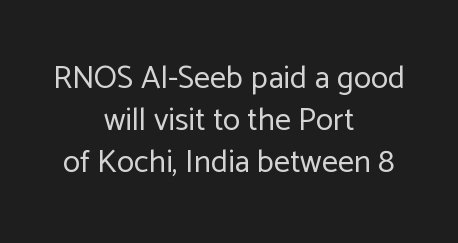
The image shows 32 px regular-weight sans-serif type, upright; set centered, normal line spacing (1.32x), normal letter spacing, not underlined; low stroke contrast and a medium x-height.
